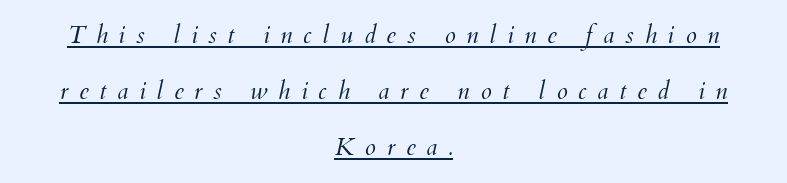
Leftover space on each line is divided equally before and after the words. Each new line begins a long way beneath the previous one. Decoration check: the copy is underlined. The tracking reads as deliberately expanded to a designer's eye.
